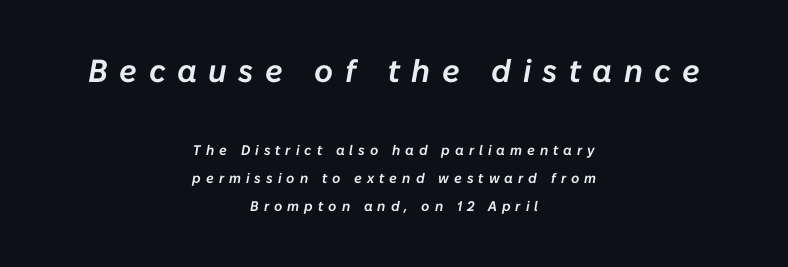
Q: Is the text italic (slanted)? A: Yes, it leans right by about 10 degrees.
Q: Is the text underlined? A: No.
Q: How is the paragraph aligned? A: Centered.
Q: Is the spacing between letters normal or unusually wide? A: Unusually wide.
Q: Is the spacing between lines tight, normal or loose? A: Loose.
Q: Which block of text is set in a larger size, the first (top) or the second (bottom)? A: The first (top) one.
Q: Width (condensed, normal, or wide)? A: Normal.
Q: Stroke contrast? A: Low.
Q: x-height? A: Medium.
Q: Monospaced? A: No.
